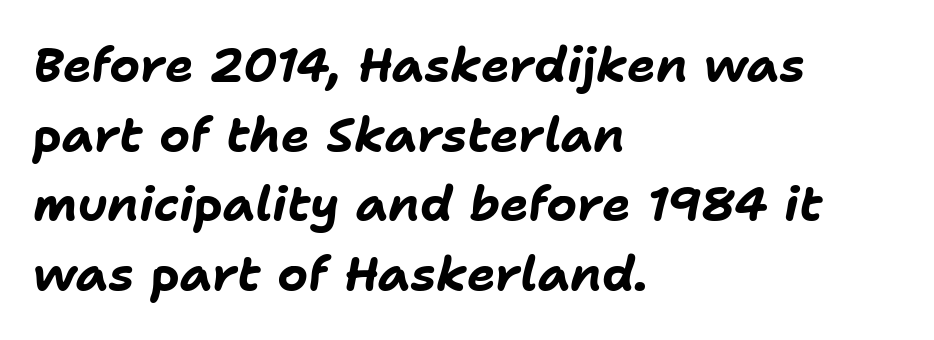
{"italic": "yes", "lean": "right", "slant_degrees": 11, "bold": "yes", "weight": "bold", "width": "normal", "stroke_contrast": "low", "x_height": "medium", "monospaced": "no", "underline": "no", "align": "left", "line_spacing": "normal", "line_spacing_ratio": 1.45, "letter_spacing": "normal", "letter_spacing_em": 0.0, "glyph_px": 48}
